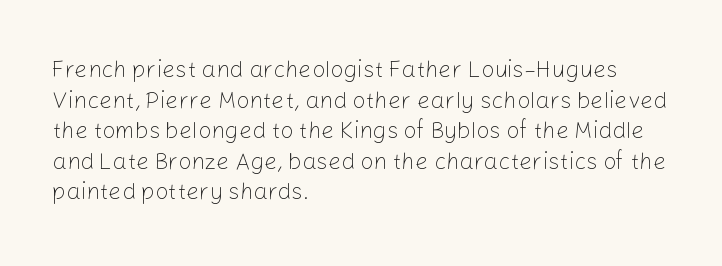
The image shows 23 px text type, upright; set left-aligned, normal line spacing (1.33x), normal letter spacing, not underlined.
